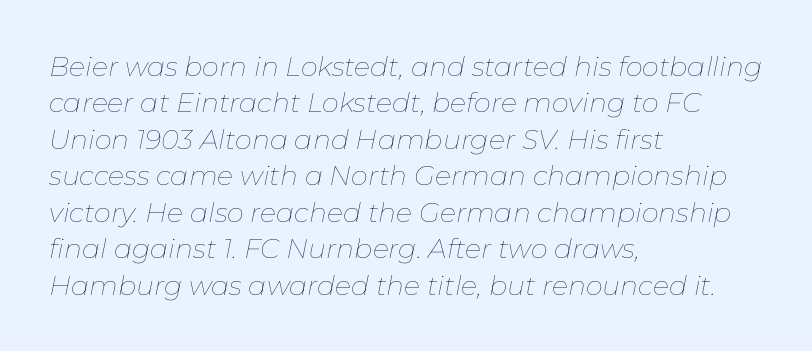
{"italic": "yes", "lean": "right", "slant_degrees": 11, "bold": "no", "underline": "no", "align": "left", "line_spacing": "normal", "line_spacing_ratio": 1.35, "letter_spacing": "normal", "letter_spacing_em": 0.0, "glyph_px": 27}
